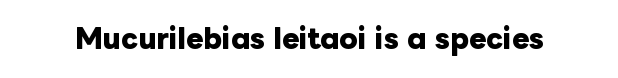
Q: Is the text bold? A: Yes.
Q: Is the text italic (slanted)? A: No, it is upright.
Q: Is the text underlined? A: No.
Q: Is the spacing between letters normal or unusually wide? A: Normal.
